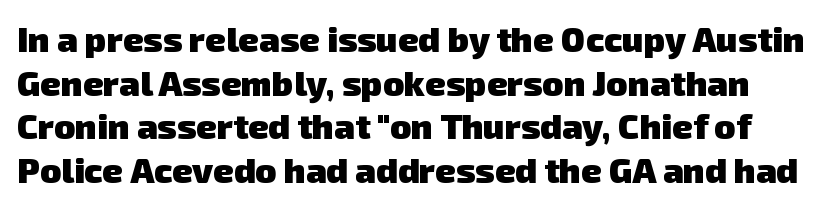
The image shows 35 px heavy sans-serif type; set normal line spacing (1.25x), normal letter spacing, not underlined; low stroke contrast and a medium x-height.
